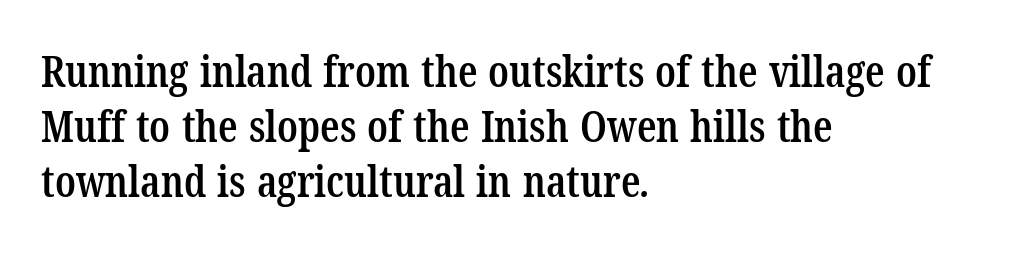
{"serif": "yes", "bold": "semi", "weight": "semibold", "width": "condensed", "stroke_contrast": "low", "x_height": "medium", "monospaced": "no", "underline": "no", "align": "left", "line_spacing": "normal", "line_spacing_ratio": 1.28, "letter_spacing": "normal", "letter_spacing_em": 0.0, "glyph_px": 43}
